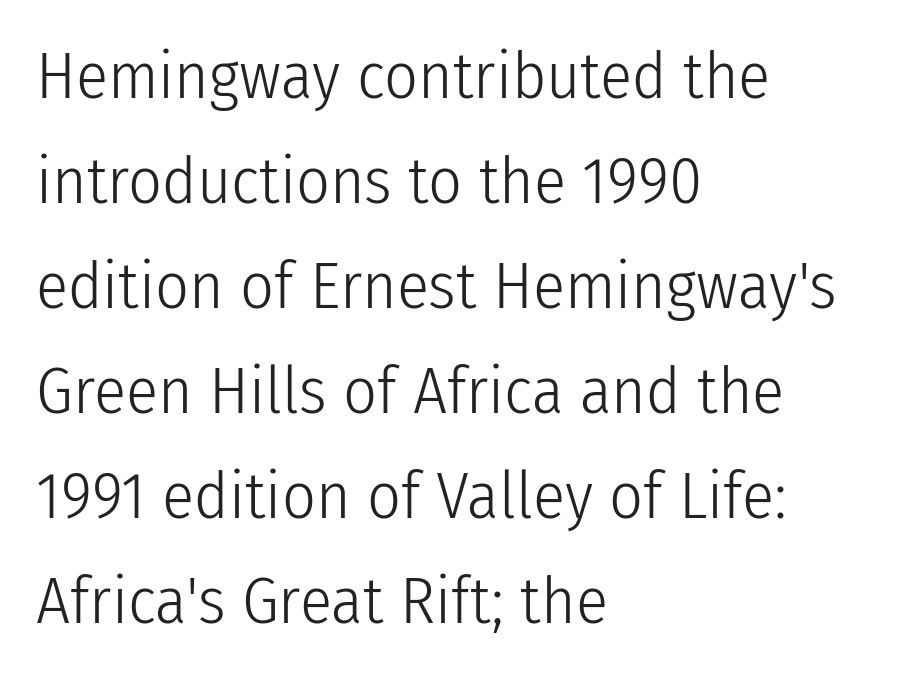
The image shows 66 px light, condensed sans-serif type, upright; set left-aligned, normal line spacing (1.59x), normal letter spacing, not underlined; low stroke contrast and a medium x-height.
